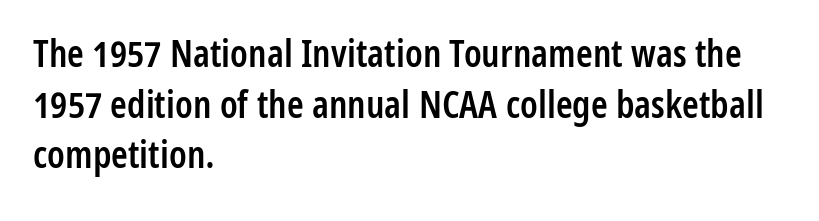
The image shows 38 px semibold, condensed sans-serif type, upright; set left-aligned, normal line spacing (1.33x), normal letter spacing, not underlined; low stroke contrast and a medium x-height.
